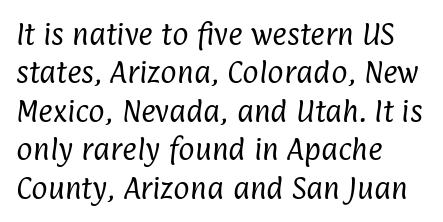
{"bold": "no", "underline": "no", "align": "left", "line_spacing": "normal", "line_spacing_ratio": 1.54, "letter_spacing": "normal", "letter_spacing_em": 0.0, "glyph_px": 25}
